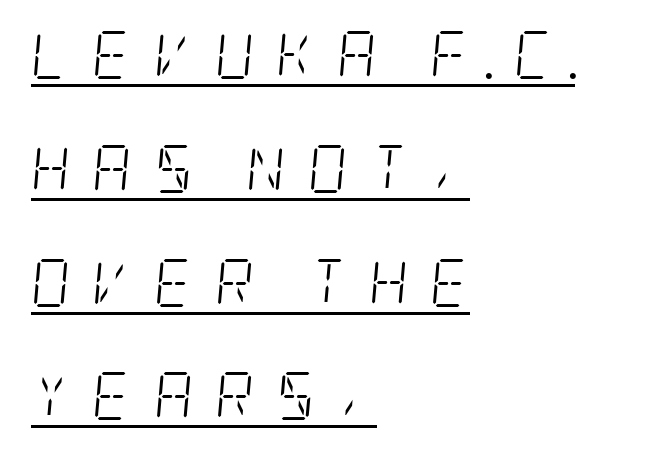
The image shows 48 px light, condensed serif type, italic (leaning right); set left-aligned, loose line spacing (2.37x), unusually wide letter spacing (+0.46 em), underlined; low stroke contrast and a large x-height.
